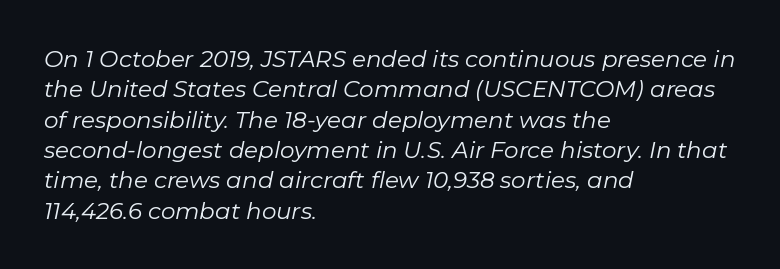
{"italic": "yes", "lean": "right", "slant_degrees": 11, "bold": "no", "underline": "no", "align": "left", "line_spacing": "normal", "line_spacing_ratio": 1.32, "letter_spacing": "normal", "letter_spacing_em": 0.0, "glyph_px": 23}
